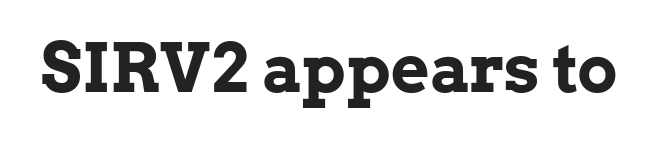
Q: Is the text bold? A: Yes.
Q: Is the text italic (slanted)? A: No, it is upright.
Q: Is the typeface a serif or a sans-serif typeface? A: Serif.
Q: Is the text underlined? A: No.
Q: Is the spacing between letters normal or unusually wide? A: Normal.
Q: Width (condensed, normal, or wide)? A: Normal.
Q: Stroke contrast? A: Low.
Q: x-height? A: Medium.
Q: Monospaced? A: No.
